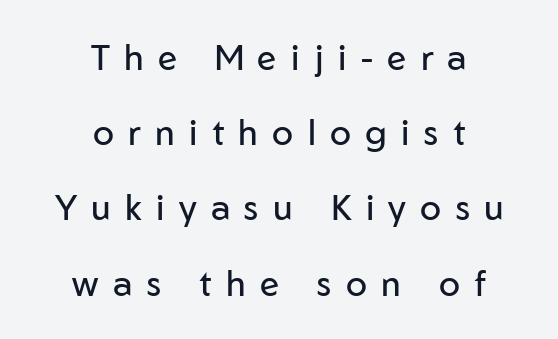
Q: Is the text bold? A: No.
Q: Is the text italic (slanted)? A: No, it is upright.
Q: Is the typeface a serif or a sans-serif typeface? A: Sans-serif.
Q: Is the text underlined? A: No.
Q: How is the paragraph aligned? A: Centered.
Q: Is the spacing between letters normal or unusually wide? A: Unusually wide.
Q: Is the spacing between lines tight, normal or loose? A: Loose.
Q: Width (condensed, normal, or wide)? A: Normal.
Q: Stroke contrast? A: Low.
Q: x-height? A: Medium.
Q: Monospaced? A: No.
